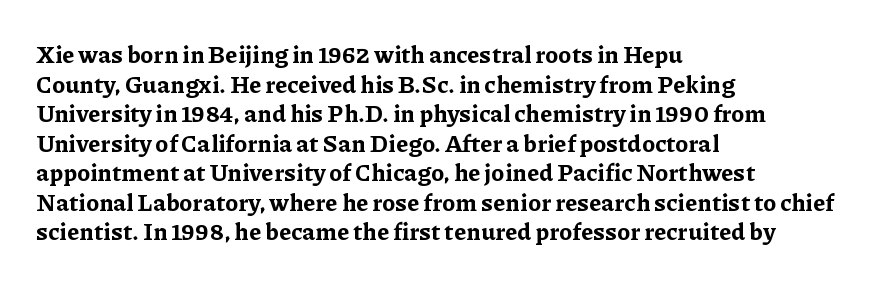
{"italic": "no", "bold": "yes", "underline": "no", "align": "left", "line_spacing_ratio": 1.23, "letter_spacing": "normal", "letter_spacing_em": 0.0, "glyph_px": 24}
